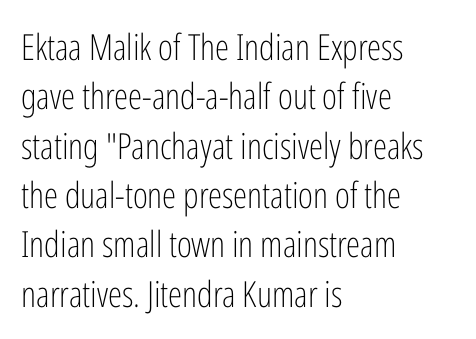
The strip under each line holds only bare page. The letterforms sit shoulder to shoulder at normal distance. The lines are quadded left. The face used here is a sans, in the tradition of grotesques and geometrics. The line-height multiplier appears to be the usual default.
